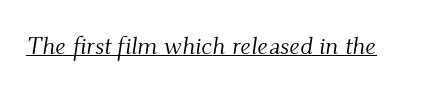
{"italic": "yes", "lean": "right", "slant_degrees": 9, "bold": "no", "underline": "yes", "letter_spacing": "normal", "letter_spacing_em": 0.0, "glyph_px": 25}
